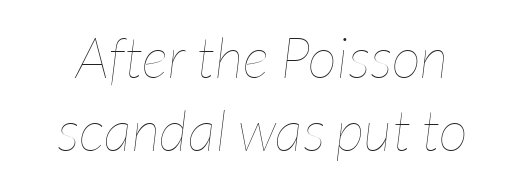
The image shows 57 px thin, condensed type, italic (leaning right); set centered, normal line spacing (1.28x), normal letter spacing, not underlined; low stroke contrast and a medium x-height.
